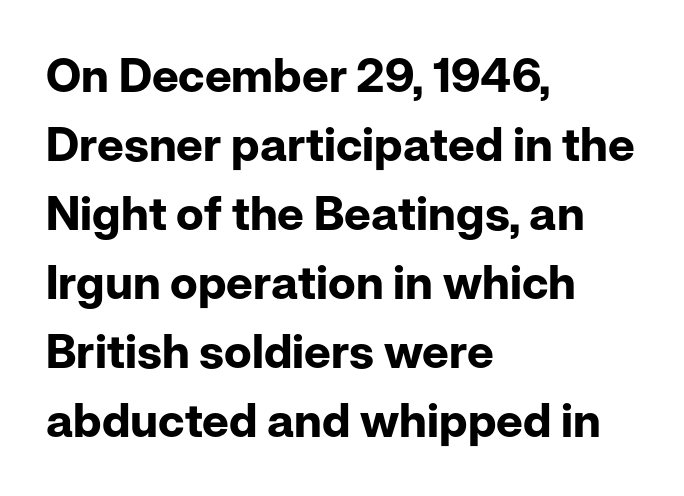
This rendering features lettering with no underline. The letters stand upright; this is a roman face. Honestly, the row spacing looks completely unremarkable. A classic flush-left, rag-right setting is used for this passage. Note: no serifs on the glyphs.
